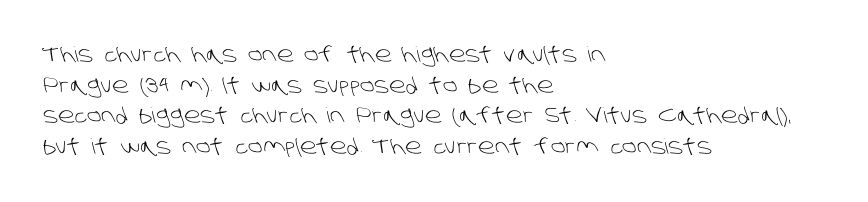
{"bold": "no", "underline": "no", "align": "left", "line_spacing": "normal", "line_spacing_ratio": 1.46, "letter_spacing": "normal", "letter_spacing_em": 0.0, "glyph_px": 21}
